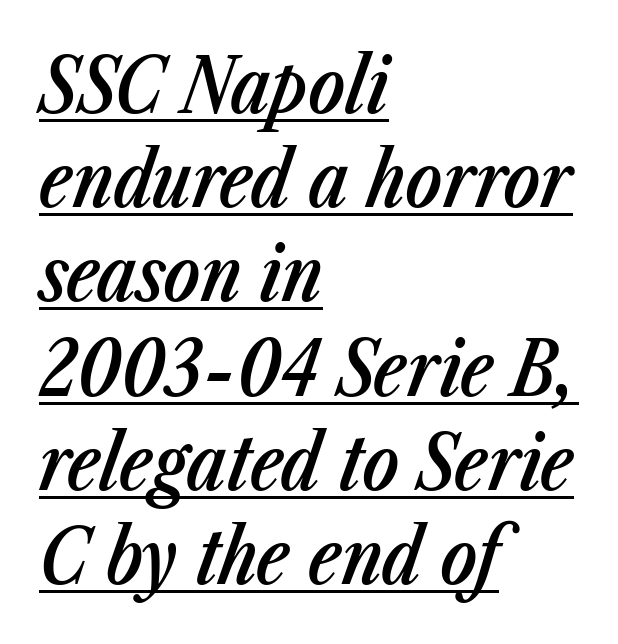
Q: Is the text bold? A: Semi-bold.
Q: Is the text italic (slanted)? A: Yes, it leans right by about 23 degrees.
Q: Is the text underlined? A: Yes.
Q: How is the paragraph aligned? A: Left-aligned.
Q: Is the spacing between letters normal or unusually wide? A: Normal.
Q: Width (condensed, normal, or wide)? A: Condensed.
Q: Stroke contrast? A: Low.
Q: x-height? A: Medium.
Q: Monospaced? A: No.
